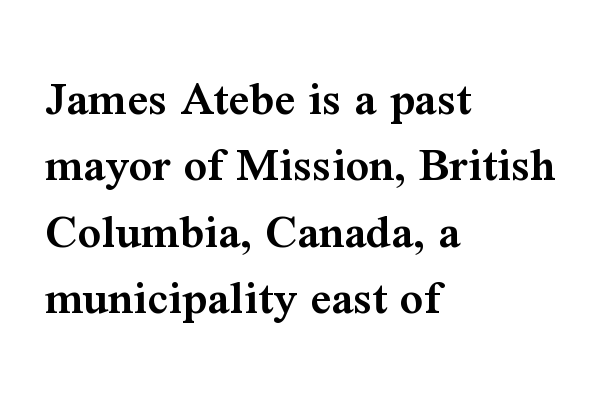
The space beneath each line is pristine and unruled. The letters advance in unequal steps, a hallmark of proportional type. Little horizontal feet cap the strokes, marking this as serif type. Weight check: semibold — heavier than regular, not quite bold. Ordinary non-slanted type is in use.
